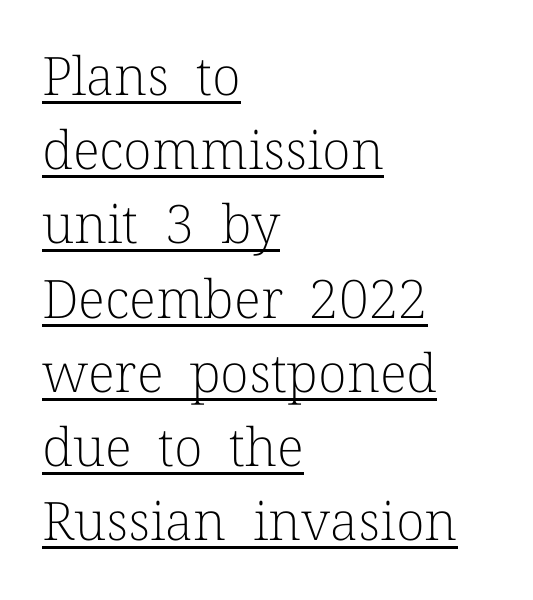
Q: Is the text bold? A: No.
Q: Is the text italic (slanted)? A: No, it is upright.
Q: Is the typeface a serif or a sans-serif typeface? A: Serif.
Q: Is the text underlined? A: Yes.
Q: How is the paragraph aligned? A: Left-aligned.
Q: Is the spacing between letters normal or unusually wide? A: Normal.
Q: Is the spacing between lines tight, normal or loose? A: Normal.
Q: Width (condensed, normal, or wide)? A: Normal.
Q: Stroke contrast? A: Low.
Q: x-height? A: Medium.
Q: Monospaced? A: No.
